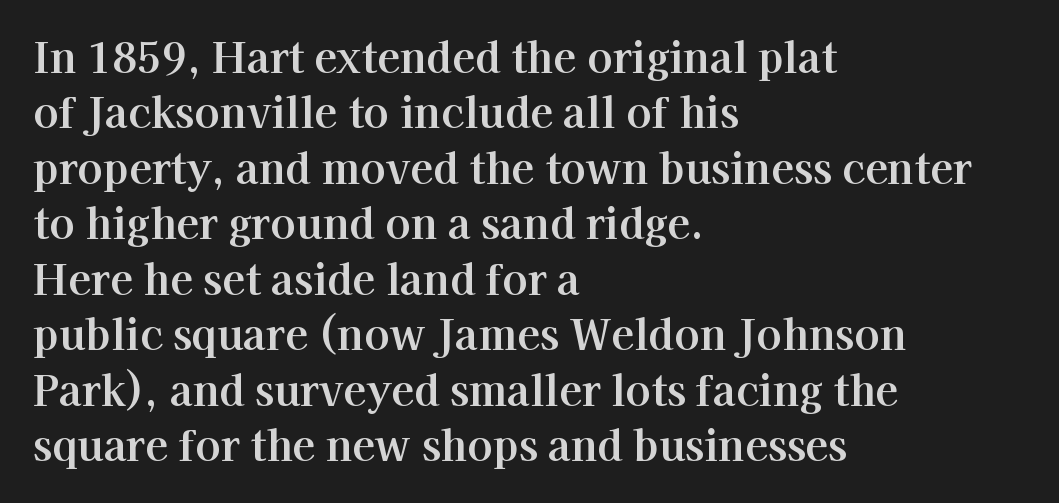
{"serif": "yes", "italic": "no", "width": "normal", "stroke_contrast": "high", "x_height": "medium", "monospaced": "no", "underline": "no", "align": "left", "line_spacing": "normal", "line_spacing_ratio": 1.32, "letter_spacing": "normal", "letter_spacing_em": 0.0, "glyph_px": 42}
